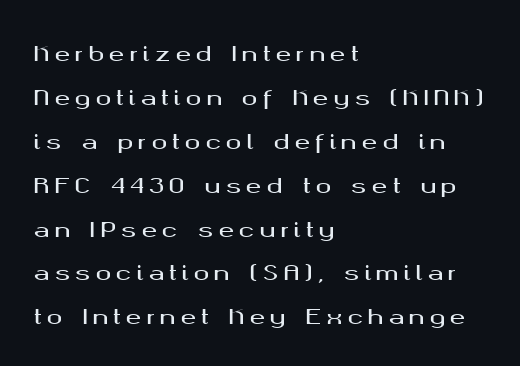
Tracking value appears strongly positive — letters spread wide. Compared with a centered layout, this one pins lines to the left instead. The area under the type is left untouched. Do the letters lean? They stand straight. Compared with typical paragraphs, the rows here are farther apart.
